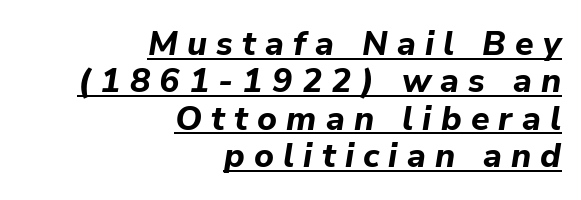
The image shows 34 px bold type, italic (leaning right); set right-aligned, tight line spacing (1.1x), unusually wide letter spacing (+0.27 em), underlined; low stroke contrast and a medium x-height.
